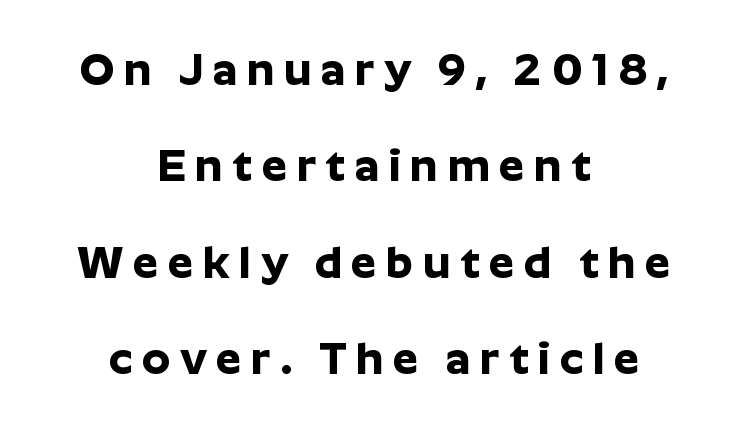
These lines are rendered in a variable-pitch font. Heavy-handed strokes throughout: this text is bold. The tracking reads as deliberately expanded to a designer's eye. Airy leading. The compositor balanced each line on the midline.
